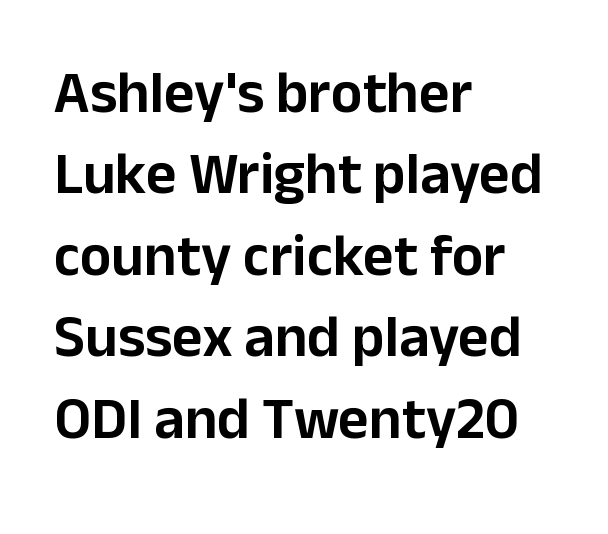
The image shows 59 px sans-serif type, upright; set left-aligned, normal line spacing (1.38x), normal letter spacing, not underlined; low stroke contrast and a medium x-height.
